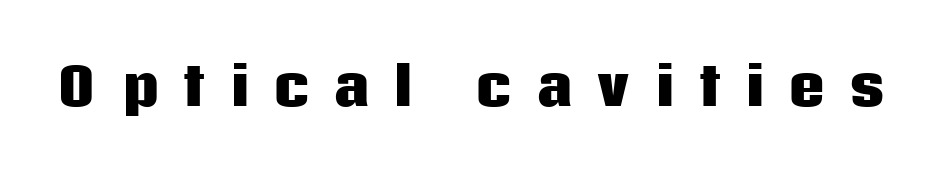
The letters are bold, with thick, heavy strokes. Style check: upright. These lines are rendered in a variable-pitch font. Plain, unruled lines of type. The rendering shows plain stroke endings on the letterforms — a sans-serif design.
